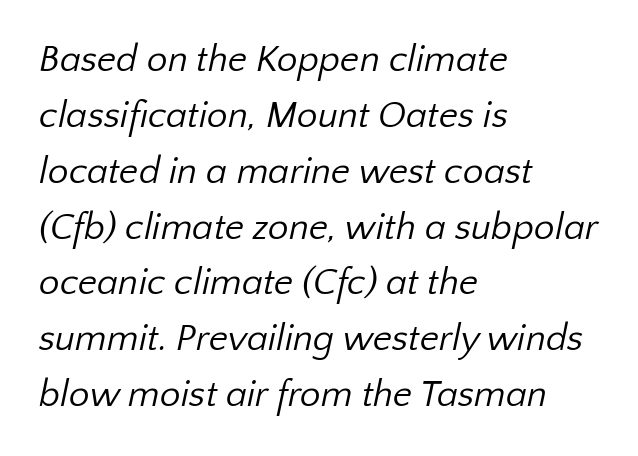
{"serif": "no", "bold": "no", "weight": "regular", "width": "normal", "stroke_contrast": "low", "x_height": "medium", "monospaced": "no", "underline": "no", "align": "left", "line_spacing": "normal", "line_spacing_ratio": 1.51, "letter_spacing": "normal", "letter_spacing_em": 0.0, "glyph_px": 37}
